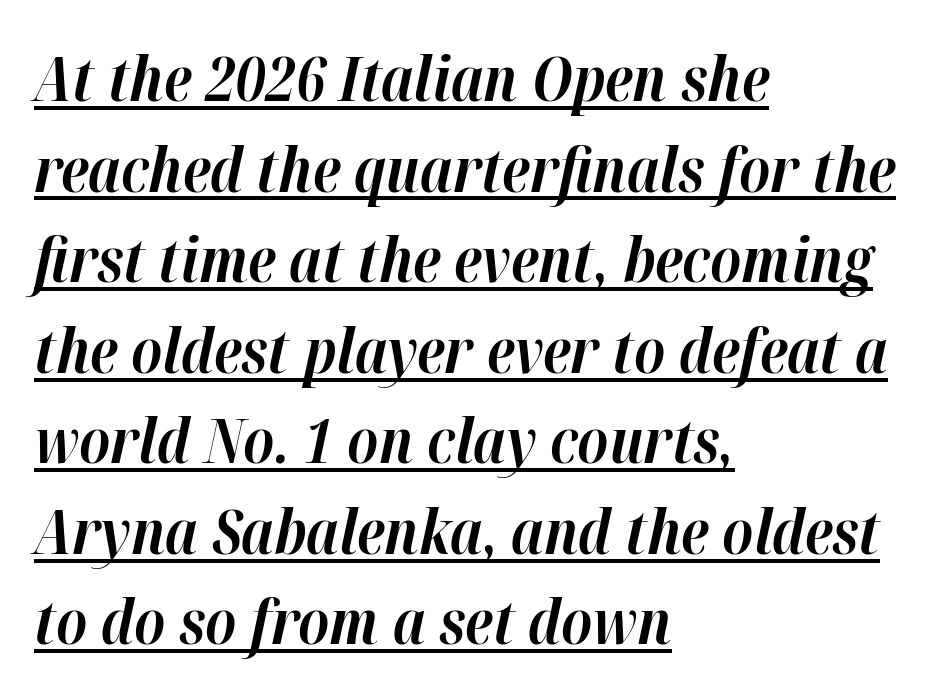
Q: Is the text bold? A: Yes.
Q: Is the text italic (slanted)? A: Yes, it leans right by about 12 degrees.
Q: Is the text underlined? A: Yes.
Q: How is the paragraph aligned? A: Left-aligned.
Q: Is the spacing between letters normal or unusually wide? A: Normal.
Q: Is the spacing between lines tight, normal or loose? A: Normal.
Q: Width (condensed, normal, or wide)? A: Normal.
Q: Stroke contrast? A: High.
Q: x-height? A: Medium.
Q: Monospaced? A: No.
